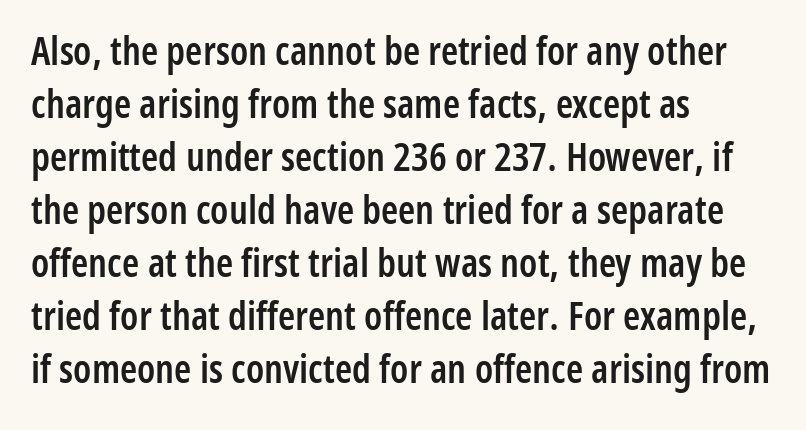
Proportional: the letters do not fall into vertical columns. Rows of type keep a routine distance in the vertical direction. Underline: absent. Nope, not italic — everything's standing straight. A classic flush-left, rag-right setting is used for this passage.
